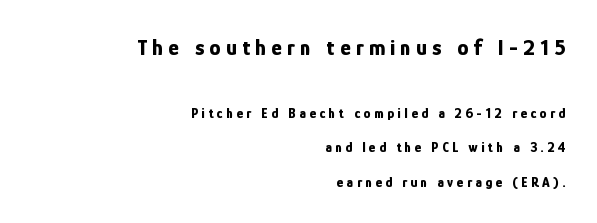
Q: Is the text bold? A: Yes.
Q: Is the text italic (slanted)? A: No, it is upright.
Q: Is the text underlined? A: No.
Q: How is the paragraph aligned? A: Right-aligned.
Q: Is the spacing between letters normal or unusually wide? A: Unusually wide.
Q: Is the spacing between lines tight, normal or loose? A: Loose.
Q: Which block of text is set in a larger size, the first (top) or the second (bottom)? A: The first (top) one.
